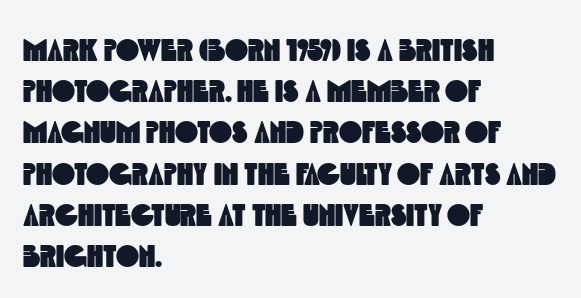
Q: Is the typeface a serif or a sans-serif typeface? A: Sans-serif.
Q: Is the text underlined? A: No.
Q: How is the paragraph aligned? A: Left-aligned.
Q: Is the spacing between letters normal or unusually wide? A: Normal.
Q: Is the spacing between lines tight, normal or loose? A: Normal.
Q: Width (condensed, normal, or wide)? A: Condensed.
Q: x-height? A: Large.
Q: Monospaced? A: No.
